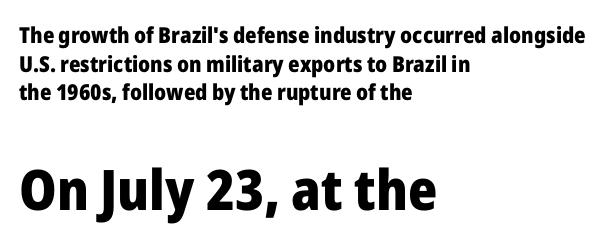
Q: Is the text bold? A: Yes.
Q: Is the text italic (slanted)? A: No, it is upright.
Q: Is the typeface a serif or a sans-serif typeface? A: Sans-serif.
Q: Is the text underlined? A: No.
Q: How is the paragraph aligned? A: Left-aligned.
Q: Is the spacing between letters normal or unusually wide? A: Normal.
Q: Is the spacing between lines tight, normal or loose? A: Normal.
Q: Which block of text is set in a larger size, the first (top) or the second (bottom)? A: The second (bottom) one.
Q: Width (condensed, normal, or wide)? A: Normal.
Q: Stroke contrast? A: Low.
Q: x-height? A: Medium.
Q: Monospaced? A: No.
